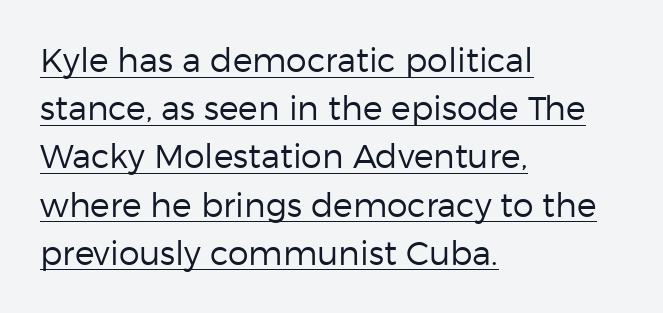
The image shows 33 px regular-weight sans-serif type, upright; set left-aligned, normal line spacing (1.46x), normal letter spacing, underlined; low stroke contrast and a medium x-height.
